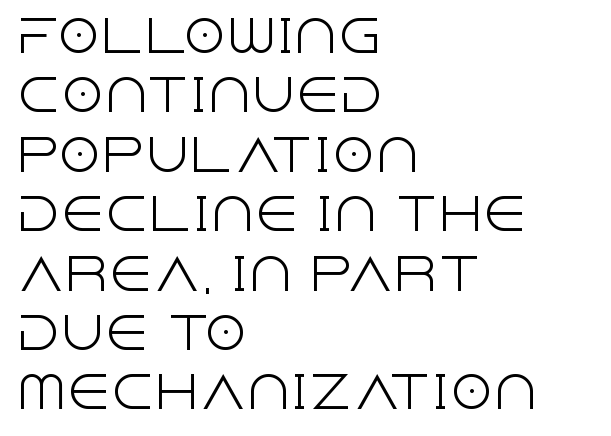
Nope, no serifs anywhere on these letters. No italicization has been applied; the sample stays upright. Plain, unruled lines of type. Nobody touched the tracking dial on this one. Weight: in the light-to-regular range. The face used here is proportionally spaced, like ordinary book or web type.
